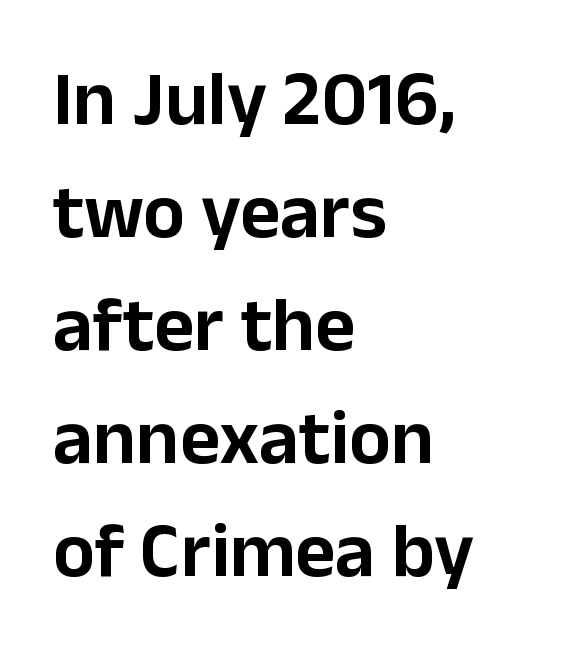
Students, note that the glyphs here touch the page at normal intervals. The space between consecutive lines is moderate. Posture: upright roman. Varying glyph widths throughout — classic text-font behaviour. The passage is arranged the way most books set body copy — flush left.
